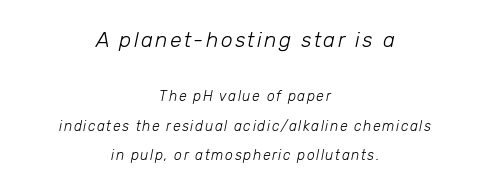
Q: Is the text bold? A: No.
Q: Is the text italic (slanted)? A: Yes, it leans right by about 12 degrees.
Q: Is the text underlined? A: No.
Q: How is the paragraph aligned? A: Centered.
Q: Is the spacing between lines tight, normal or loose? A: Loose.
Q: Which block of text is set in a larger size, the first (top) or the second (bottom)? A: The first (top) one.
